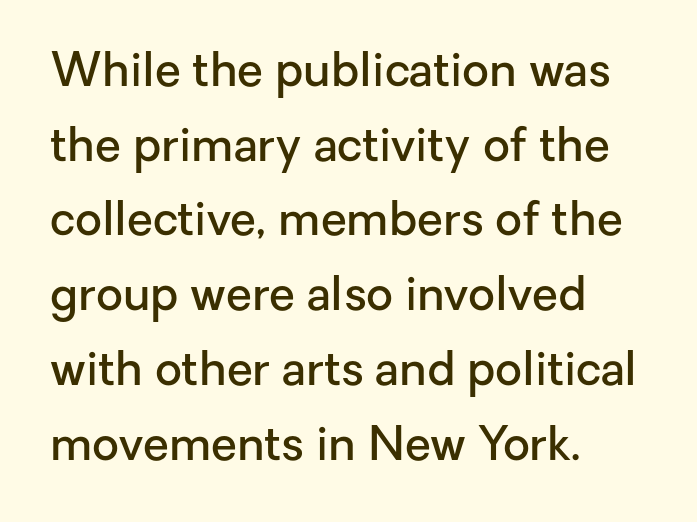
If you drew a ruler down the left edge, every line would touch it. A semibold gives these letters moderate extra thickness, short of bold. The foot of each line stays bare and open. Every stem runs plumb, perpendicular to the baseline. The rendering uses natural spacing where letterforms have individual widths. The passage shown stacks its lines at a standard gap.
